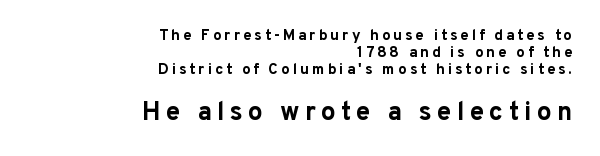
These words are printed bold, with thick strokes throughout. The letters stand upright; this is a roman face. Honestly, there is no underline to notice here at all. The composition opens small and finishes big. How would I describe the line gaps? Narrow and economical.
